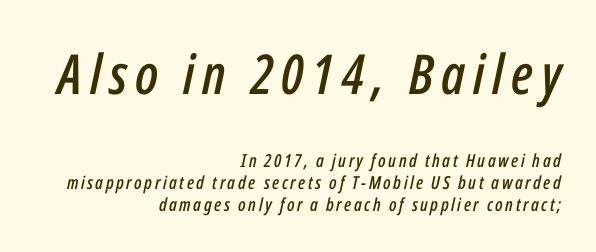
{"italic": "yes", "lean": "right", "slant_degrees": 12, "width": "condensed", "stroke_contrast": "low", "x_height": "medium", "monospaced": "no", "underline": "no", "align": "right", "line_spacing_ratio": 1.23, "larger_block": "first", "size_ratio": 3.06, "glyph_px": 55}
